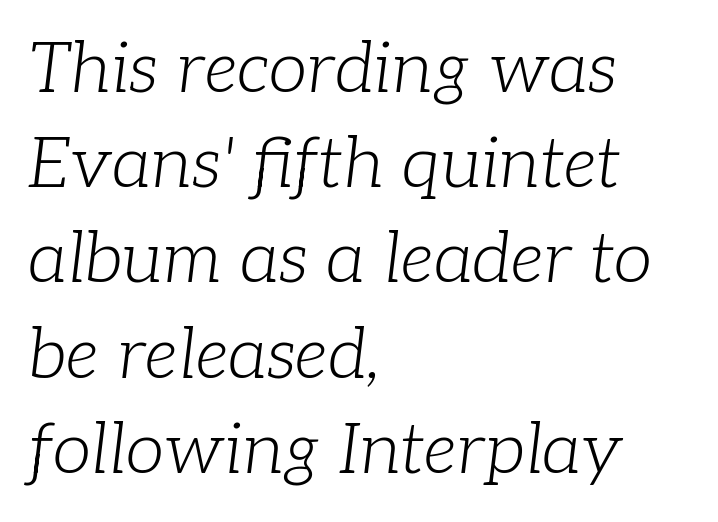
Q: Is the text bold? A: No.
Q: Is the text italic (slanted)? A: Yes, it leans right by about 7 degrees.
Q: Is the typeface a serif or a sans-serif typeface? A: Serif.
Q: Is the text underlined? A: No.
Q: How is the paragraph aligned? A: Left-aligned.
Q: Is the spacing between letters normal or unusually wide? A: Normal.
Q: Is the spacing between lines tight, normal or loose? A: Normal.
Q: Width (condensed, normal, or wide)? A: Normal.
Q: Stroke contrast? A: Low.
Q: x-height? A: Medium.
Q: Monospaced? A: No.
